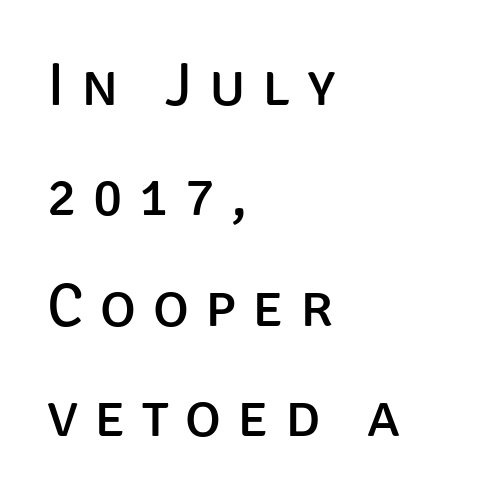
Q: Is the text bold? A: No.
Q: Is the text italic (slanted)? A: No, it is upright.
Q: Is the typeface a serif or a sans-serif typeface? A: Sans-serif.
Q: Is the text underlined? A: No.
Q: How is the paragraph aligned? A: Left-aligned.
Q: Is the spacing between letters normal or unusually wide? A: Unusually wide.
Q: Width (condensed, normal, or wide)? A: Normal.
Q: Stroke contrast? A: Low.
Q: x-height? A: Large.
Q: Monospaced? A: No.
